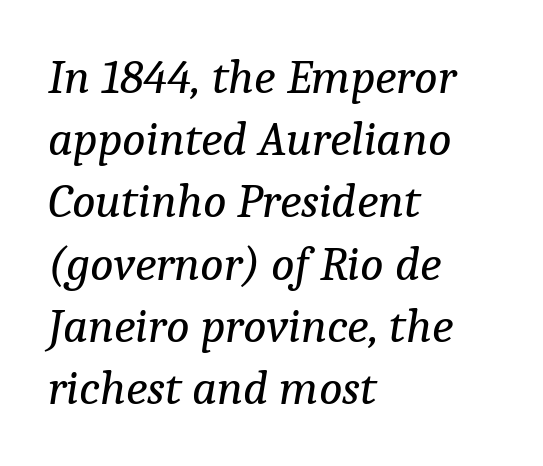
The image shows 49 px regular-weight serif type, italic (leaning right); set left-aligned, normal line spacing (1.27x), normal letter spacing, not underlined; low stroke contrast and a medium x-height.
